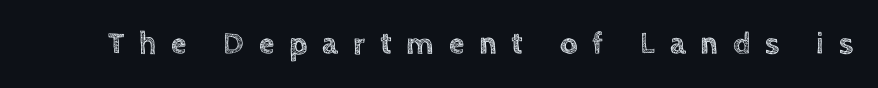
The image shows 31 px text type, upright; set unusually wide letter spacing (+0.48 em), not underlined; a large x-height.
